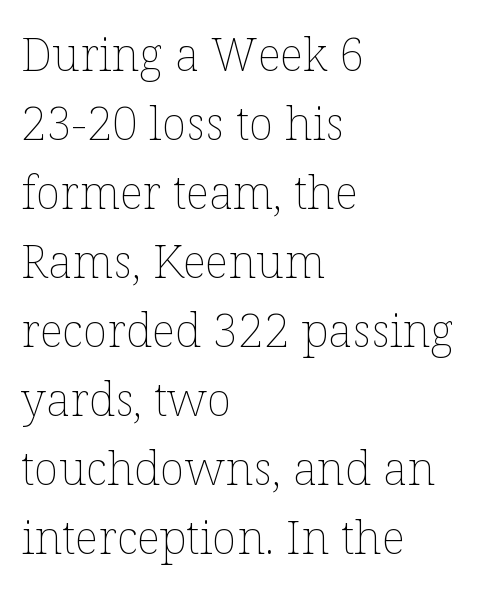
The image shows 46 px thin type, upright; set left-aligned, normal line spacing (1.5x), normal letter spacing, not underlined; low stroke contrast and a medium x-height.
